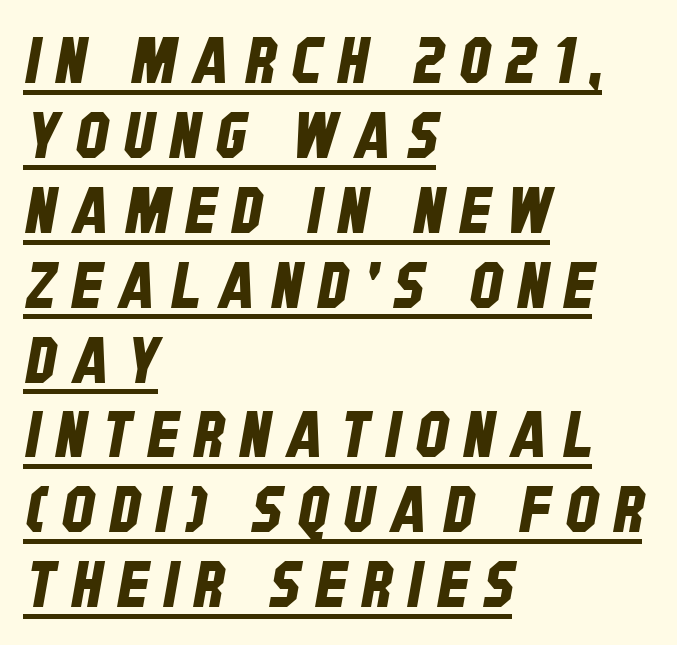
The glyphs in this specimen are sans serif. The rendering inserts visible extra space after every character. In CSS terms this would be text-align: left. Somebody hit Ctrl+U on this one — the words are underlined. The letters advance in unequal steps, a hallmark of proportional type.
